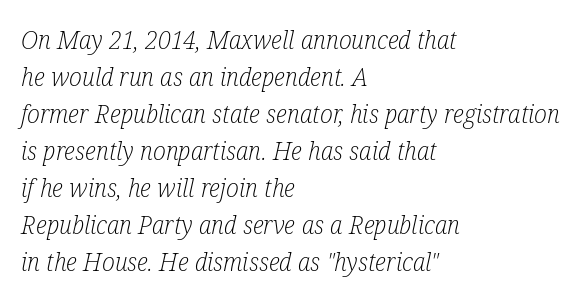
Where is the straight margin? On the left. Unmarked baselines from the first word to the last. Heft: none added — not bold. The font's italic variant was chosen for this text. Glyph-to-glyph distance matches everyday printed text. The designer left line spacing at the default.
